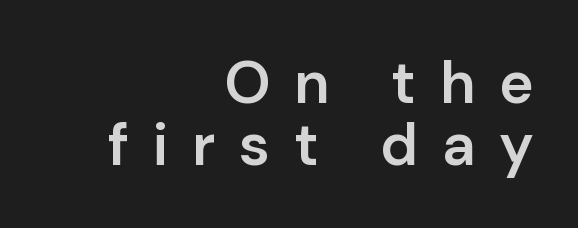
The image shows 59 px semibold sans-serif type, upright; set right-aligned, tight line spacing (1.05x), unusually wide letter spacing (+0.4 em), not underlined; low stroke contrast and a medium x-height.
